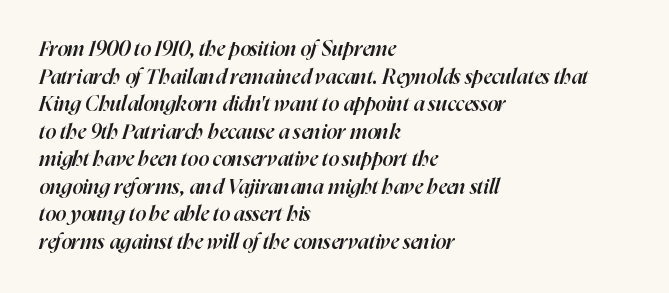
The image shows 21 px text type, italic (leaning right); set left-aligned, normal line spacing (1.31x), normal letter spacing, not underlined.
